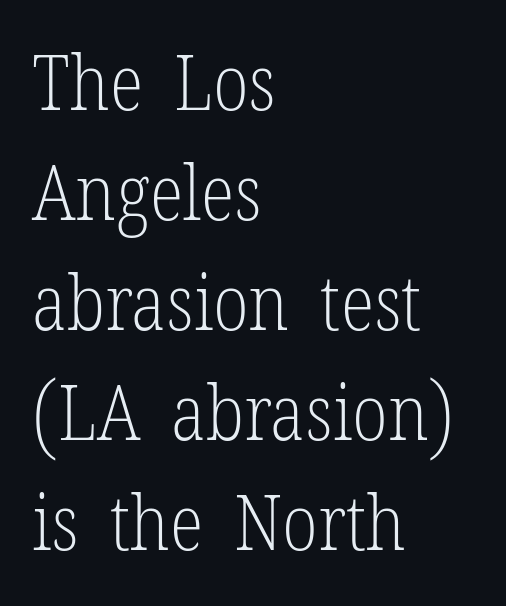
Character widths vary here, with narrow letters taking less room than wide ones. Observe the ordinary spacing: letters are neighbours, not strangers. A quiet, ordinary-to-light weight characterises the typeface. The typesetter chose a ragged-right arrangement here.
